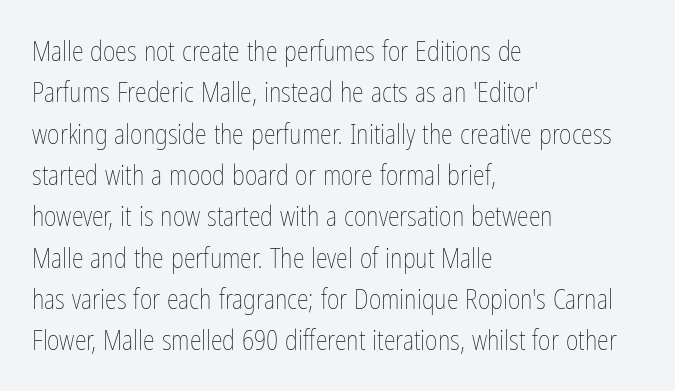
The image shows 27 px text type, upright; set left-aligned, normal line spacing (1.53x), normal letter spacing, not underlined.
